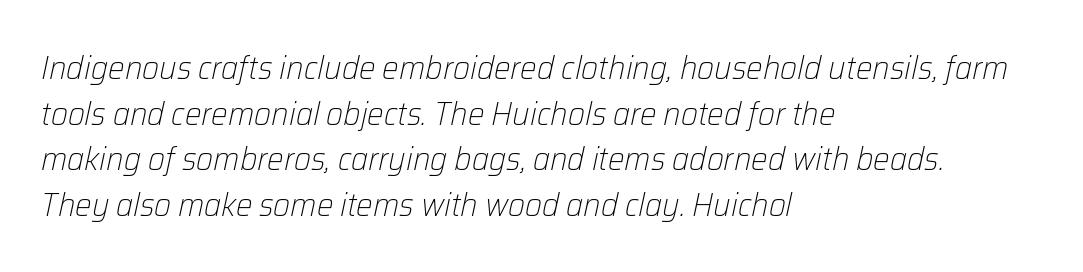
{"italic": "yes", "lean": "right", "slant_degrees": 12, "bold": "no", "weight": "light", "width": "normal", "stroke_contrast": "low", "x_height": "medium", "monospaced": "no", "underline": "no", "align": "left", "line_spacing": "normal", "line_spacing_ratio": 1.38, "letter_spacing": "normal", "letter_spacing_em": 0.0, "glyph_px": 33}
